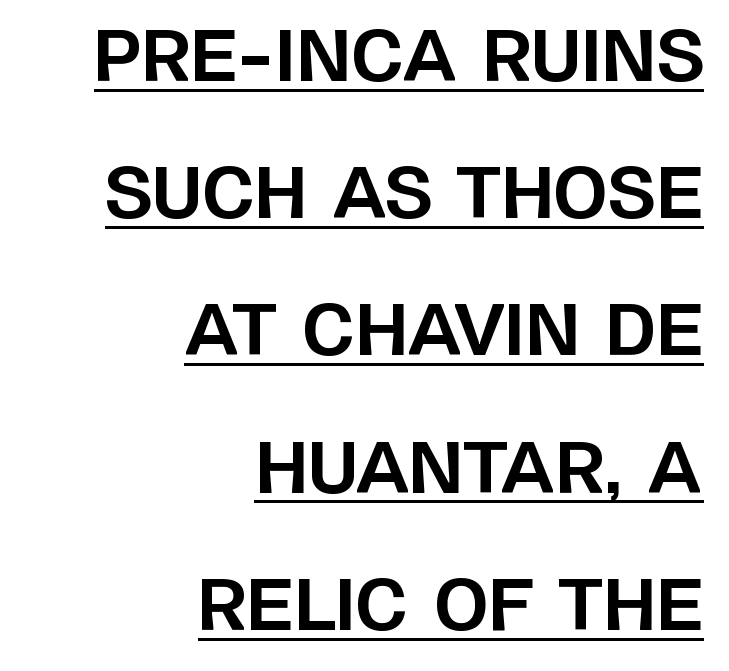
The image shows 70 px bold sans-serif type, upright; set right-aligned, loose line spacing (1.96x), normal letter spacing, underlined; low stroke contrast and a large x-height.
